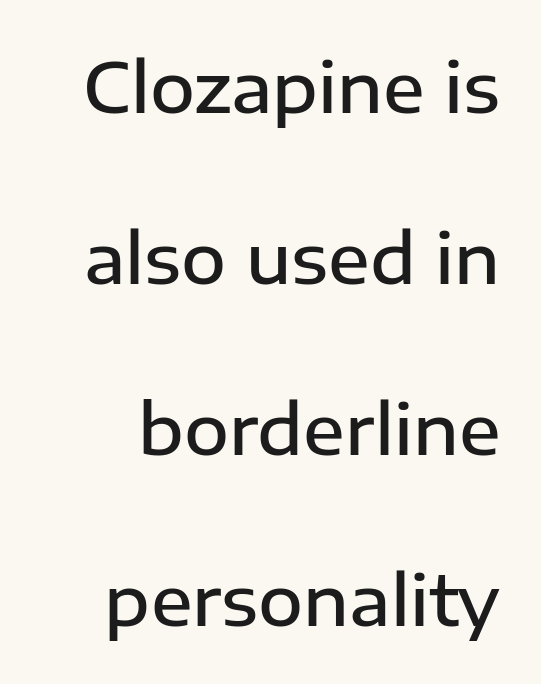
{"serif": "no", "italic": "no", "bold": "semi", "weight": "semibold", "width": "normal", "stroke_contrast": "low", "x_height": "medium", "monospaced": "no", "underline": "no", "line_spacing": "loose", "line_spacing_ratio": 2.48, "letter_spacing": "normal", "letter_spacing_em": 0.0, "glyph_px": 69}
